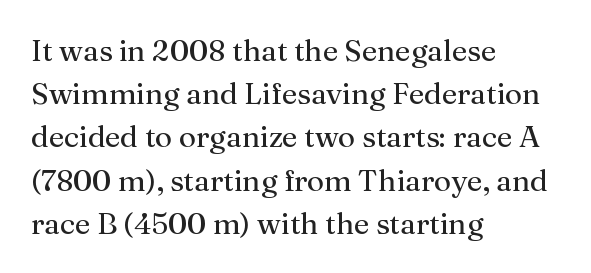
The image shows 30 px regular-weight serif type, upright; set left-aligned, normal line spacing (1.44x), normal letter spacing, not underlined; medium stroke contrast and a medium x-height.
